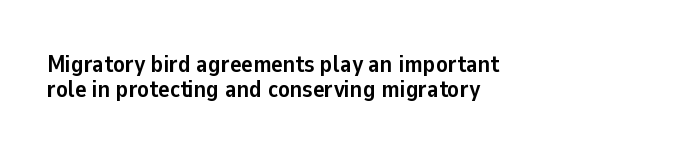
Very little white space separates one row of letters from the next. A clean baseline with only descenders dipping below it. Typesetter's note: full bold, strokes at maximum text heaviness. The compositor pushed each line to the left boundary. The lettering holds an erect, upright posture throughout.
